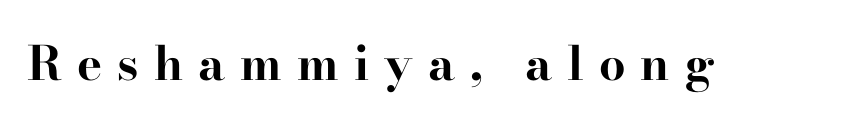
The image shows 47 px bold, wide serif type, upright; set unusually wide letter spacing (+0.32 em), not underlined; high stroke contrast and a small x-height.
